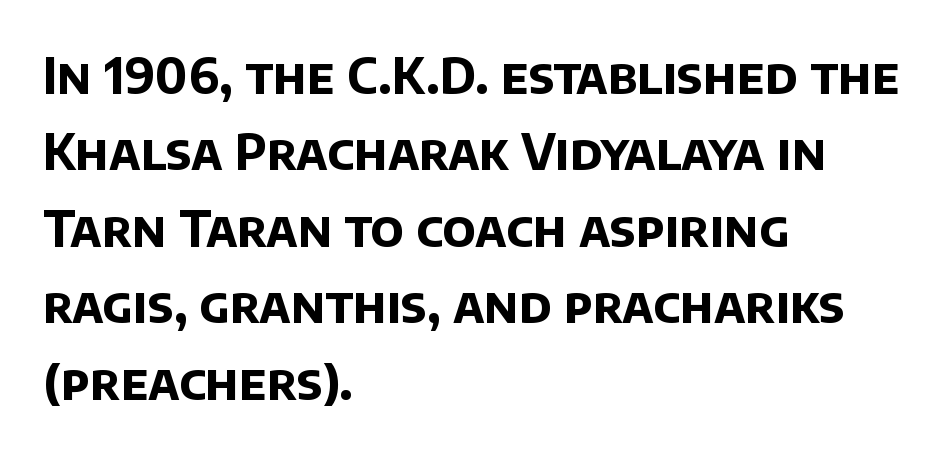
The image shows 49 px bold sans-serif type; set left-aligned, normal line spacing (1.56x), normal letter spacing, not underlined; low stroke contrast and a large x-height.
